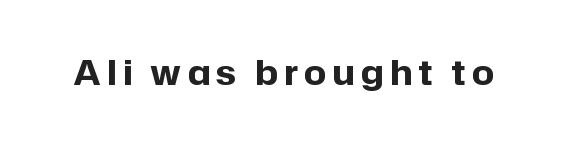
The image shows 35 px bold sans-serif type, upright; set not underlined; low stroke contrast and a medium x-height.
